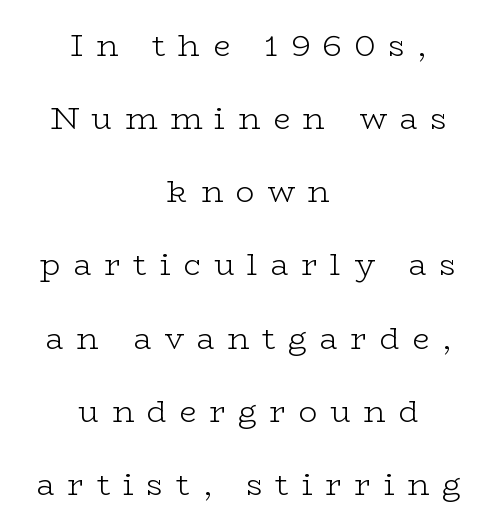
Q: Is the text bold? A: No.
Q: Is the text italic (slanted)? A: No, it is upright.
Q: Is the typeface a serif or a sans-serif typeface? A: Serif.
Q: Is the text underlined? A: No.
Q: How is the paragraph aligned? A: Centered.
Q: Is the spacing between letters normal or unusually wide? A: Unusually wide.
Q: Is the spacing between lines tight, normal or loose? A: Loose.
Q: Width (condensed, normal, or wide)? A: Wide.
Q: Stroke contrast? A: Low.
Q: x-height? A: Medium.
Q: Monospaced? A: No.
